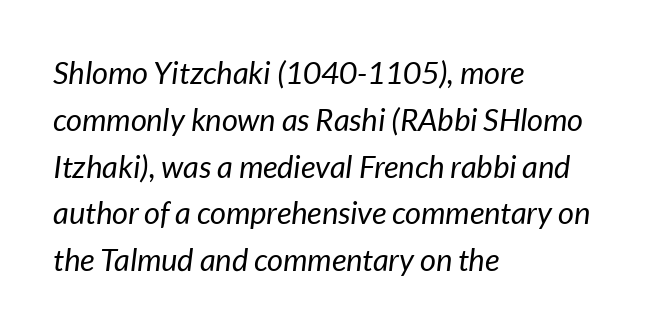
Q: Is the text bold? A: No.
Q: Is the text italic (slanted)? A: Yes, it leans right by about 7 degrees.
Q: Is the text underlined? A: No.
Q: How is the paragraph aligned? A: Left-aligned.
Q: Is the spacing between letters normal or unusually wide? A: Normal.
Q: Is the spacing between lines tight, normal or loose? A: Normal.
Q: Width (condensed, normal, or wide)? A: Normal.
Q: Stroke contrast? A: Low.
Q: x-height? A: Medium.
Q: Monospaced? A: No.
